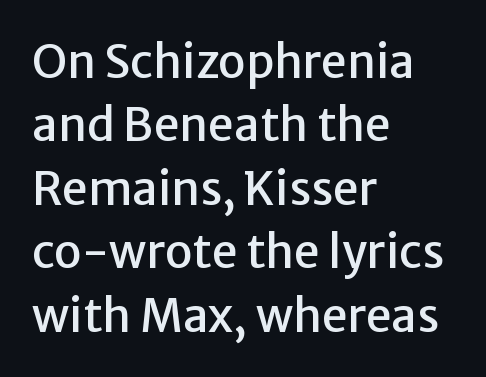
The image shows 46 px sans-serif type, upright; set left-aligned, normal line spacing (1.38x), normal letter spacing, not underlined; low stroke contrast and a medium x-height.
